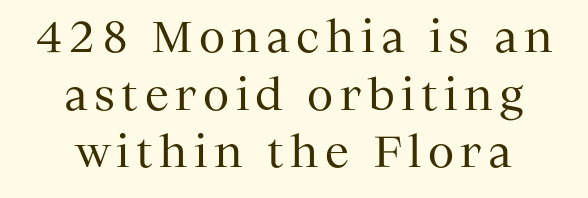
Q: Is the text bold? A: No.
Q: Is the text italic (slanted)? A: No, it is upright.
Q: Is the typeface a serif or a sans-serif typeface? A: Serif.
Q: Is the text underlined? A: No.
Q: How is the paragraph aligned? A: Centered.
Q: Is the spacing between lines tight, normal or loose? A: Normal.
Q: Width (condensed, normal, or wide)? A: Normal.
Q: Stroke contrast? A: Medium.
Q: x-height? A: Medium.
Q: Monospaced? A: No.
